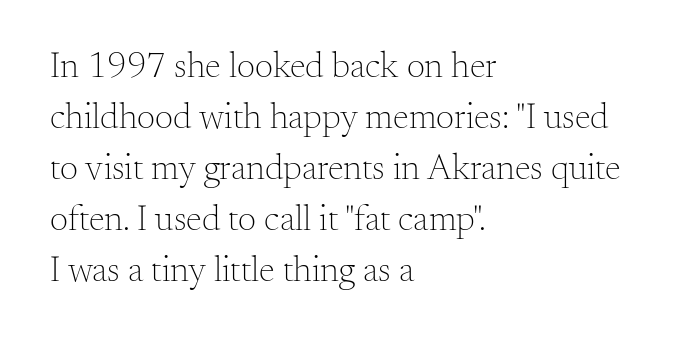
Q: Is the text bold? A: No.
Q: Is the text italic (slanted)? A: No, it is upright.
Q: Is the typeface a serif or a sans-serif typeface? A: Serif.
Q: Is the text underlined? A: No.
Q: How is the paragraph aligned? A: Left-aligned.
Q: Is the spacing between letters normal or unusually wide? A: Normal.
Q: Is the spacing between lines tight, normal or loose? A: Normal.
Q: Width (condensed, normal, or wide)? A: Normal.
Q: Stroke contrast? A: Medium.
Q: x-height? A: Small.
Q: Monospaced? A: No.
